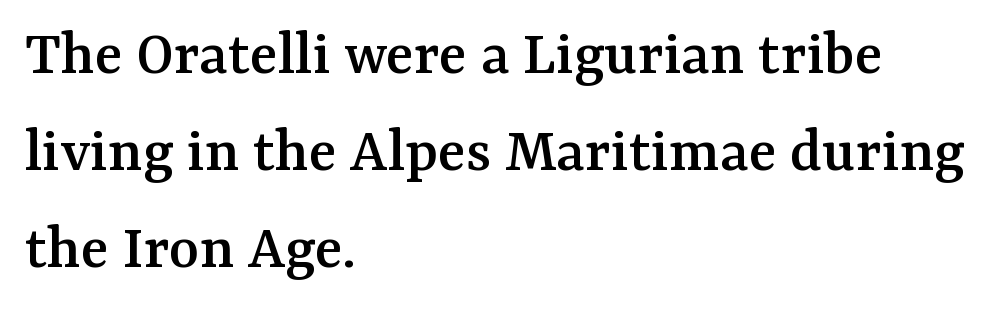
{"serif": "yes", "italic": "no", "width": "normal", "stroke_contrast": "medium", "x_height": "medium", "monospaced": "no", "underline": "no", "align": "left", "line_spacing": "normal", "line_spacing_ratio": 1.49, "letter_spacing": "normal", "letter_spacing_em": 0.0, "glyph_px": 65}
